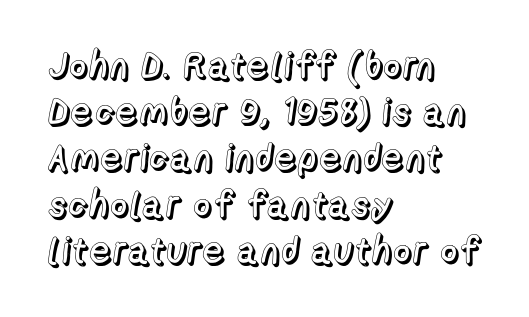
The rendering uses natural spacing where letterforms have individual widths. Reading down the column, the eye jumps a familiar distance to each next line. Short note: letters normally spaced. Anything drawn beneath the words? Only blank space. The paragraph has a hard left edge and a soft right edge.
